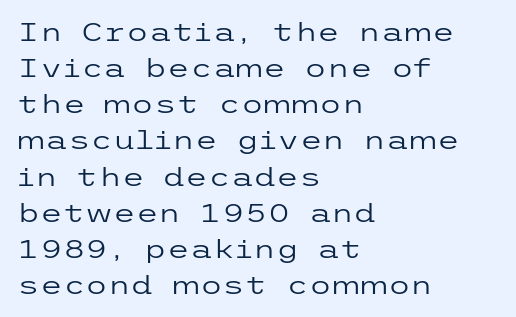
The image shows 26 px text type, upright; set left-aligned, normal line spacing (1.39x), normal letter spacing, not underlined.
